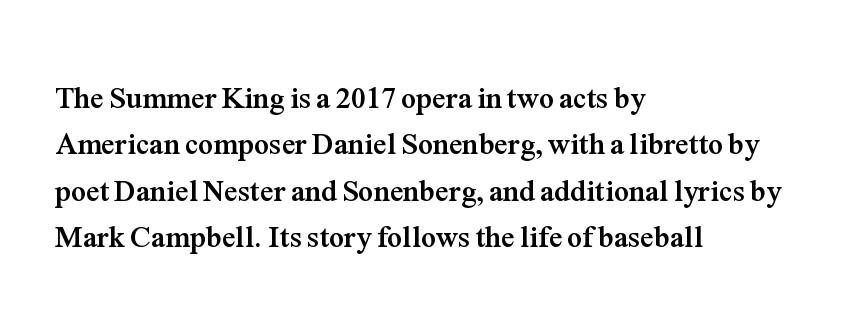
The image shows 30 px semibold serif type, upright; set left-aligned, normal line spacing (1.55x), normal letter spacing, not underlined; medium stroke contrast and a medium x-height.
